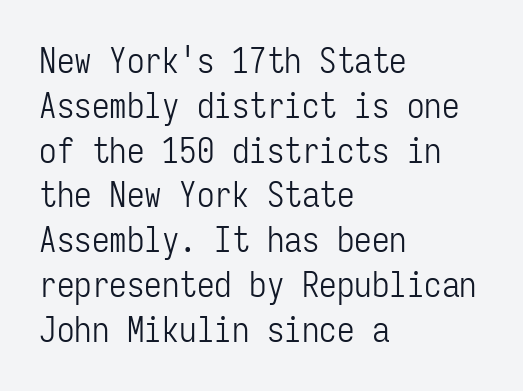
Q: Is the text bold? A: No.
Q: Is the text italic (slanted)? A: No, it is upright.
Q: Is the typeface a serif or a sans-serif typeface? A: Sans-serif.
Q: Is the text underlined? A: No.
Q: How is the paragraph aligned? A: Left-aligned.
Q: Is the spacing between letters normal or unusually wide? A: Normal.
Q: Is the spacing between lines tight, normal or loose? A: Normal.
Q: Width (condensed, normal, or wide)? A: Condensed.
Q: Stroke contrast? A: Low.
Q: x-height? A: Medium.
Q: Monospaced? A: Yes.
